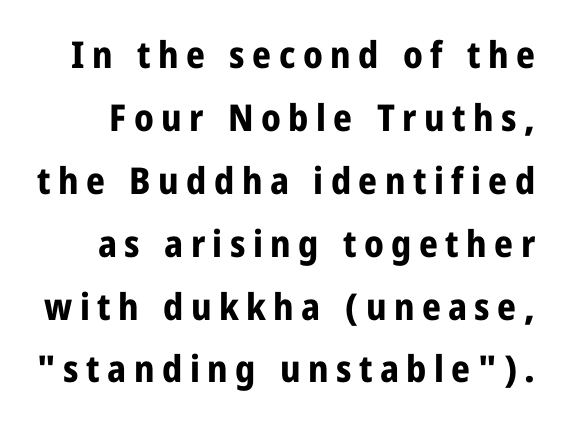
Q: Is the text bold? A: Yes.
Q: Is the text italic (slanted)? A: No, it is upright.
Q: Is the typeface a serif or a sans-serif typeface? A: Sans-serif.
Q: Is the text underlined? A: No.
Q: Is the spacing between letters normal or unusually wide? A: Unusually wide.
Q: Is the spacing between lines tight, normal or loose? A: Normal.
Q: Width (condensed, normal, or wide)? A: Condensed.
Q: Stroke contrast? A: Low.
Q: x-height? A: Medium.
Q: Monospaced? A: No.
